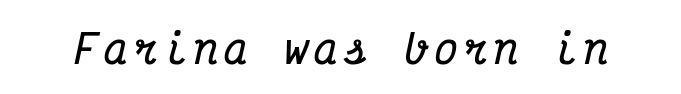
The image shows 40 px bold, condensed serif type, italic (leaning right), monospaced; set not underlined; medium stroke contrast and a medium x-height.
